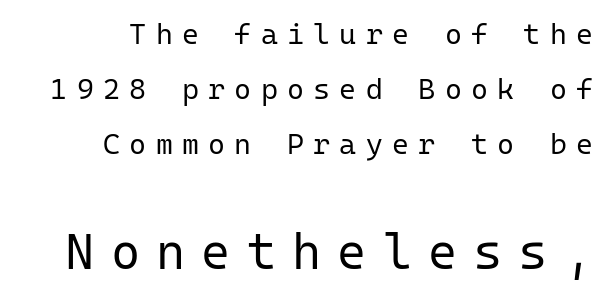
The image shows 50 px regular-weight sans-serif type, upright, monospaced; set loose line spacing (1.9x), unusually wide letter spacing (+0.32 em), not underlined; the second (bottom) block is 1.72x larger; low stroke contrast and a medium x-height.
